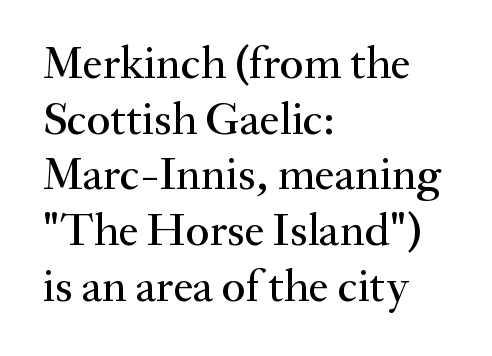
{"serif": "yes", "italic": "no", "width": "normal", "stroke_contrast": "medium", "x_height": "small", "monospaced": "no", "underline": "no", "align": "left", "line_spacing_ratio": 1.21, "letter_spacing": "normal", "letter_spacing_em": 0.0, "glyph_px": 46}
